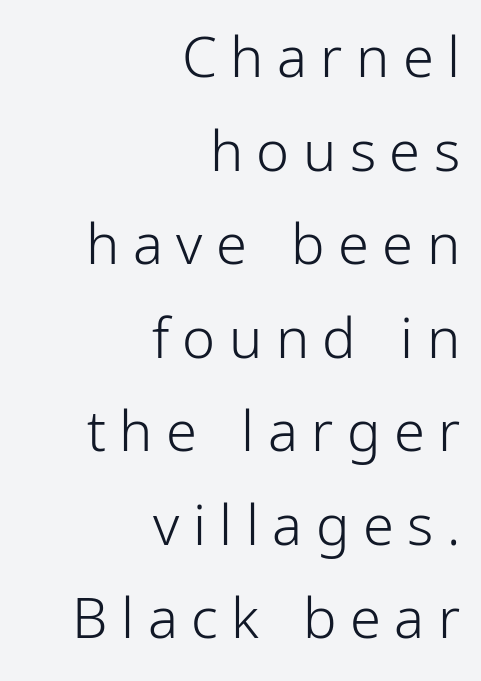
The image shows 56 px light, condensed sans-serif type, upright; set right-aligned, normal line spacing (1.67x), unusually wide letter spacing (+0.24 em), not underlined; low stroke contrast and a medium x-height.
